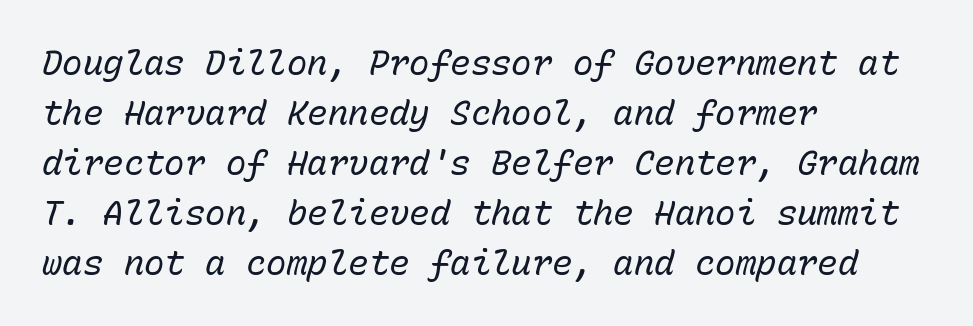
{"italic": "yes", "lean": "right", "slant_degrees": 15, "bold": "no", "weight": "regular", "width": "normal", "stroke_contrast": "low", "x_height": "medium", "monospaced": "yes", "underline": "no", "align": "left", "line_spacing": "normal", "line_spacing_ratio": 1.47, "letter_spacing": "normal", "letter_spacing_em": 0.0, "glyph_px": 34}
